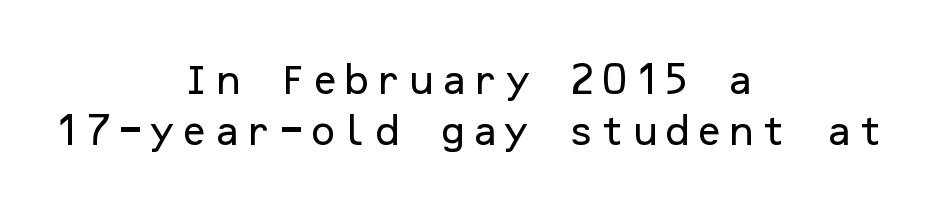
The image shows 33 px sans-serif type, upright; set centered, normal line spacing (1.56x), not underlined; low stroke contrast and a medium x-height.
